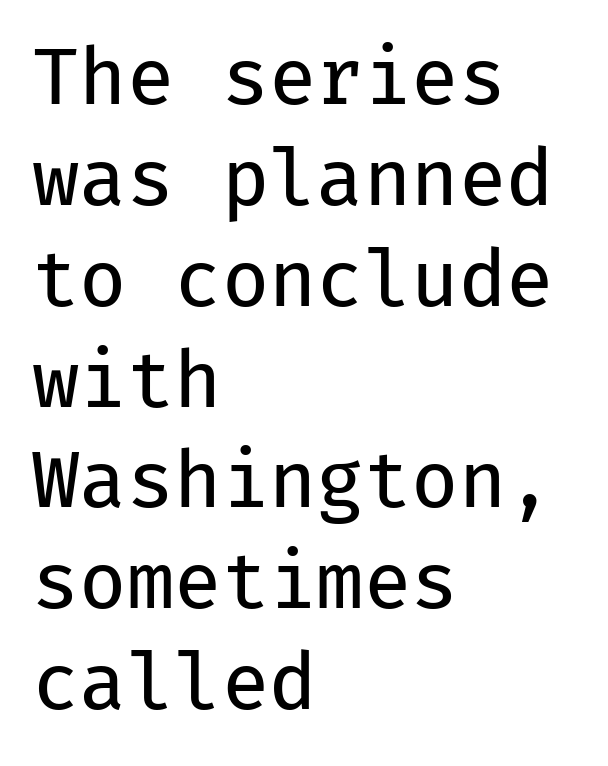
Q: Is the text bold? A: No.
Q: Is the text italic (slanted)? A: No, it is upright.
Q: Is the typeface a serif or a sans-serif typeface? A: Sans-serif.
Q: Is the text underlined? A: No.
Q: How is the paragraph aligned? A: Left-aligned.
Q: Is the spacing between letters normal or unusually wide? A: Normal.
Q: Is the spacing between lines tight, normal or loose? A: Normal.
Q: Width (condensed, normal, or wide)? A: Normal.
Q: Stroke contrast? A: Low.
Q: x-height? A: Medium.
Q: Monospaced? A: Yes.
